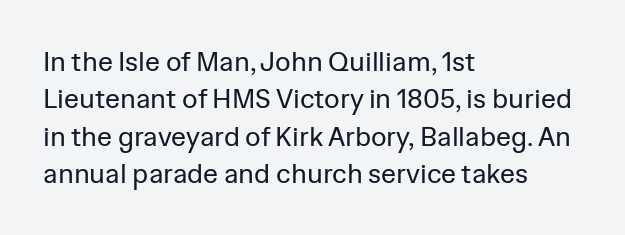
Q: Is the text bold? A: No.
Q: Is the text italic (slanted)? A: No, it is upright.
Q: Is the text underlined? A: No.
Q: How is the paragraph aligned? A: Left-aligned.
Q: Is the spacing between letters normal or unusually wide? A: Normal.
Q: Is the spacing between lines tight, normal or loose? A: Normal.
